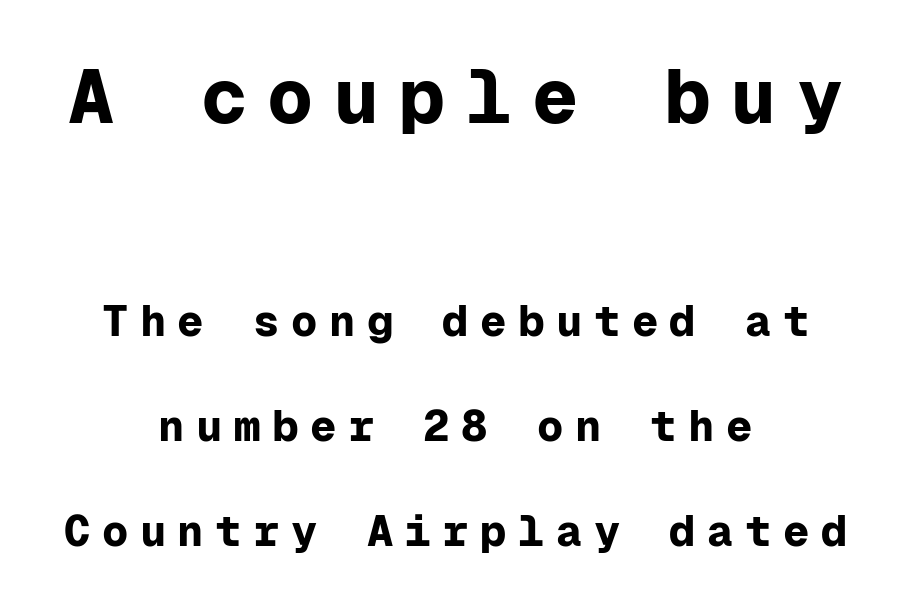
Reading down the block, each line starts at a different indent, mirrored at its end. Every letter is thick-stroked: bold, no question. The glyphs are unaccompanied by any horizontal stroke below them. In terms of posture, this sample is upright. Fixed-width glyphs throughout — classic coding-font behaviour. The rendering shrinks the type as you move from the upper chunk to the lower.
